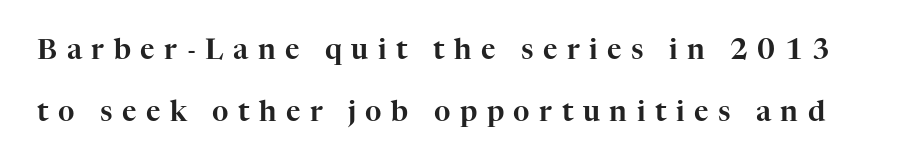
The image shows 28 px serif type, upright; set loose line spacing (2.21x), unusually wide letter spacing (+0.34 em), not underlined; high stroke contrast and a medium x-height.
